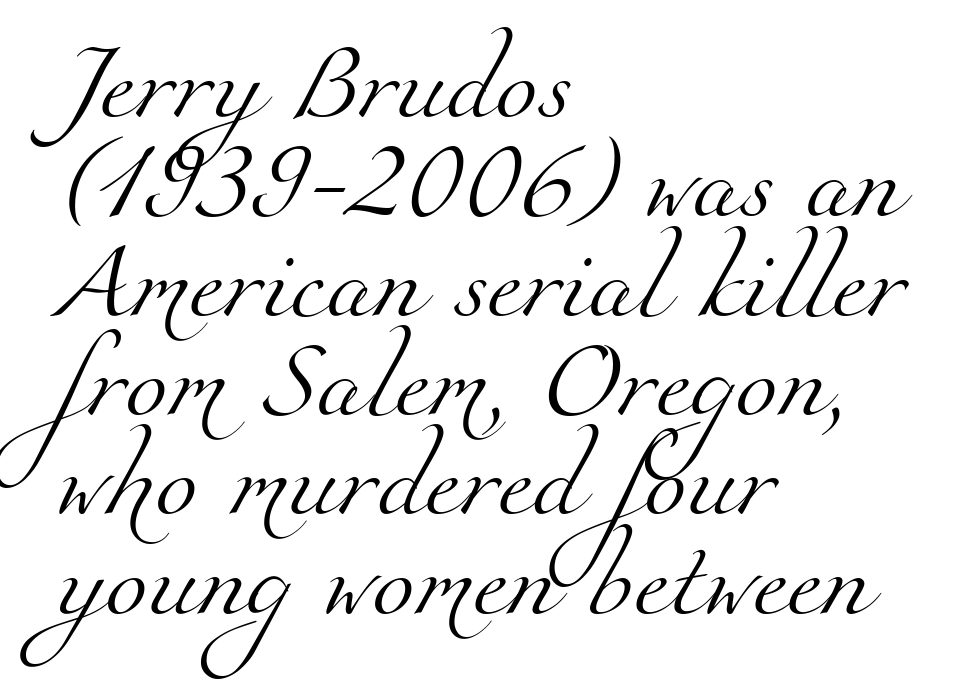
Q: Is the text bold? A: No.
Q: Is the typeface a serif or a sans-serif typeface? A: Serif.
Q: Is the text underlined? A: No.
Q: How is the paragraph aligned? A: Left-aligned.
Q: Is the spacing between letters normal or unusually wide? A: Normal.
Q: Is the spacing between lines tight, normal or loose? A: Normal.
Q: Width (condensed, normal, or wide)? A: Normal.
Q: Stroke contrast? A: Medium.
Q: x-height? A: Small.
Q: Monospaced? A: No.
